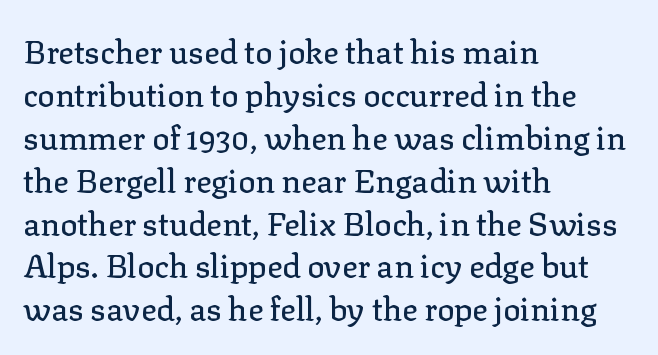
{"serif": "yes", "italic": "no", "width": "normal", "stroke_contrast": "low", "x_height": "medium", "monospaced": "no", "underline": "no", "align": "left", "line_spacing": "normal", "line_spacing_ratio": 1.34, "letter_spacing": "normal", "letter_spacing_em": 0.0, "glyph_px": 32}
